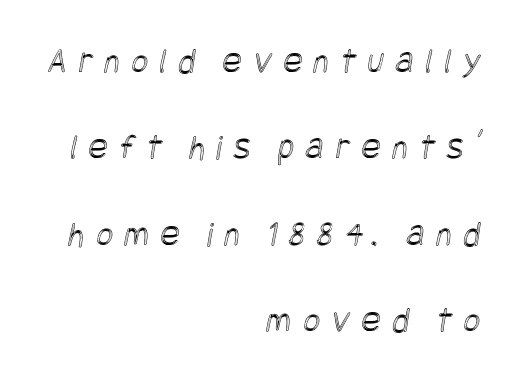
The image shows 36 px condensed type; set right-aligned, loose line spacing (2.4x), unusually wide letter spacing (+0.32 em), not underlined; a large x-height.
